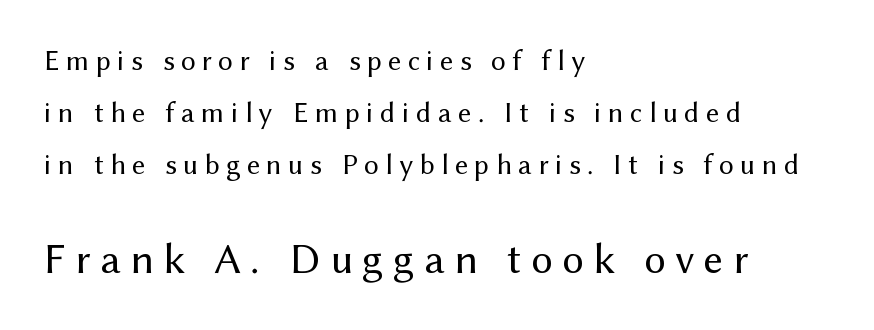
{"serif": "no", "italic": "no", "bold": "no", "weight": "regular", "width": "normal", "stroke_contrast": "medium", "x_height": "medium", "monospaced": "no", "underline": "no", "align": "left", "line_spacing_ratio": 1.79, "letter_spacing": "wide", "letter_spacing_em": 0.22, "larger_block": "second", "size_ratio": 1.48, "glyph_px": 43}
